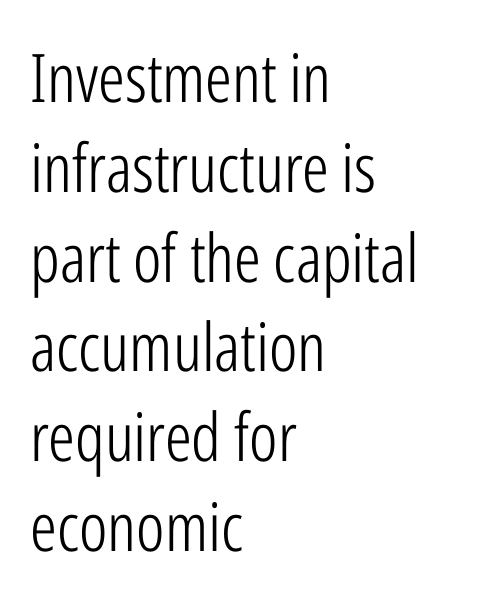
Q: Is the text bold? A: No.
Q: Is the text italic (slanted)? A: No, it is upright.
Q: Is the typeface a serif or a sans-serif typeface? A: Sans-serif.
Q: Is the text underlined? A: No.
Q: How is the paragraph aligned? A: Left-aligned.
Q: Is the spacing between letters normal or unusually wide? A: Normal.
Q: Is the spacing between lines tight, normal or loose? A: Normal.
Q: Width (condensed, normal, or wide)? A: Condensed.
Q: Stroke contrast? A: Low.
Q: x-height? A: Medium.
Q: Monospaced? A: No.
